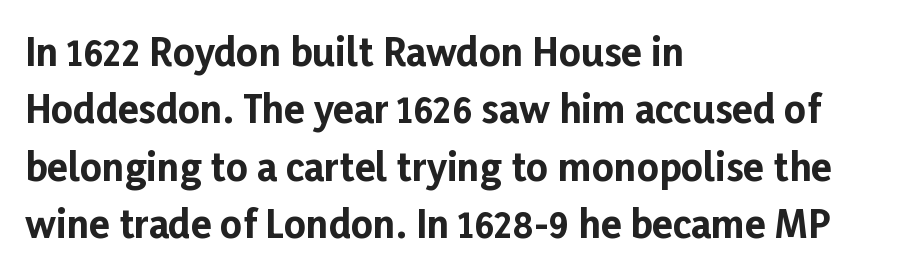
{"serif": "no", "italic": "no", "bold": "yes", "weight": "bold", "width": "normal", "stroke_contrast": "low", "x_height": "medium", "monospaced": "no", "underline": "no", "align": "left", "line_spacing": "normal", "line_spacing_ratio": 1.51, "letter_spacing": "normal", "letter_spacing_em": 0.0, "glyph_px": 38}
